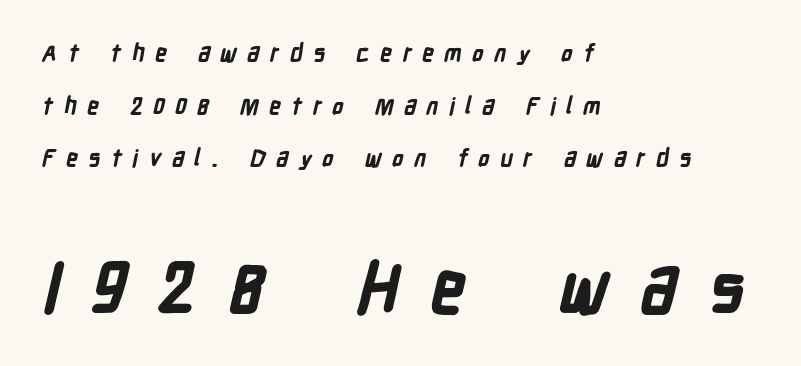
Q: Is the text bold? A: Yes.
Q: Is the typeface a serif or a sans-serif typeface? A: Sans-serif.
Q: Is the text underlined? A: No.
Q: How is the paragraph aligned? A: Left-aligned.
Q: Is the spacing between letters normal or unusually wide? A: Unusually wide.
Q: Is the spacing between lines tight, normal or loose? A: Loose.
Q: Which block of text is set in a larger size, the first (top) or the second (bottom)? A: The second (bottom) one.
Q: Width (condensed, normal, or wide)? A: Condensed.
Q: Stroke contrast? A: Low.
Q: x-height? A: Medium.
Q: Monospaced? A: No.
